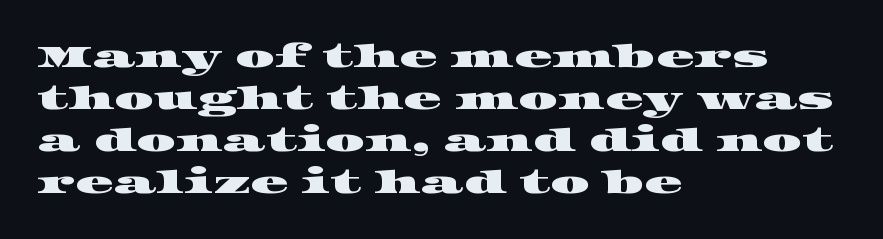
The image shows 31 px wide serif type; set left-aligned, normal line spacing (1.35x), normal letter spacing, not underlined; high stroke contrast and a large x-height.
